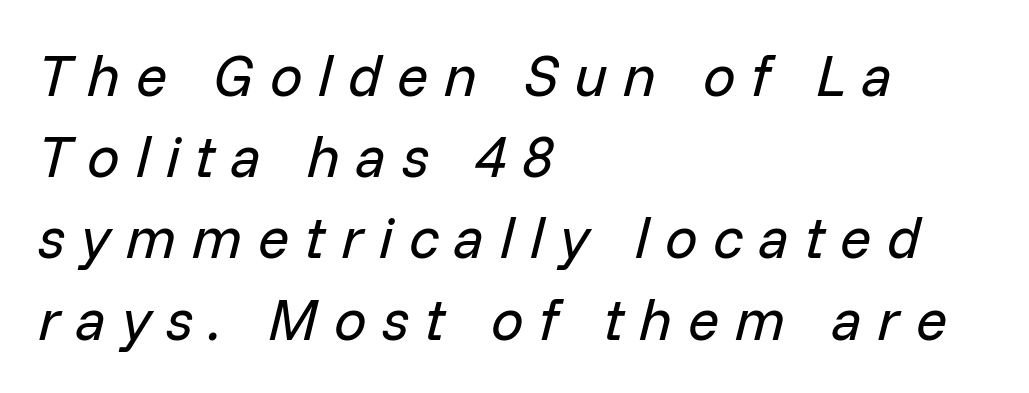
The image shows 58 px regular-weight type, italic (leaning right); set left-aligned, normal line spacing (1.4x), unusually wide letter spacing (+0.27 em), not underlined; low stroke contrast and a medium x-height.
